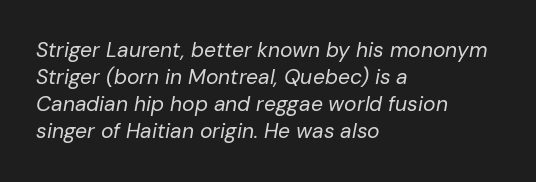
Casual observation: everything's shoved over to the left. These lines keep a tight, regular rhythm from letter to letter. Reading down the column, the eye jumps a familiar distance to each next line. The words here are not underlined.
